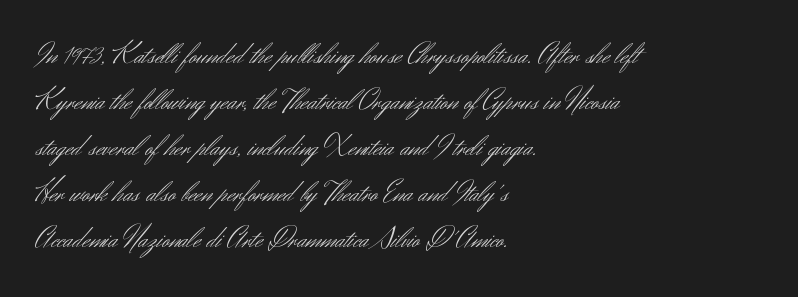
Q: Is the text bold? A: No.
Q: Is the text italic (slanted)? A: Yes.
Q: Is the typeface a serif or a sans-serif typeface? A: Sans-serif.
Q: Is the text underlined? A: No.
Q: How is the paragraph aligned? A: Left-aligned.
Q: Is the spacing between letters normal or unusually wide? A: Normal.
Q: Is the spacing between lines tight, normal or loose? A: Normal.
Q: Width (condensed, normal, or wide)? A: Normal.
Q: Stroke contrast? A: Medium.
Q: x-height? A: Small.
Q: Monospaced? A: No.
